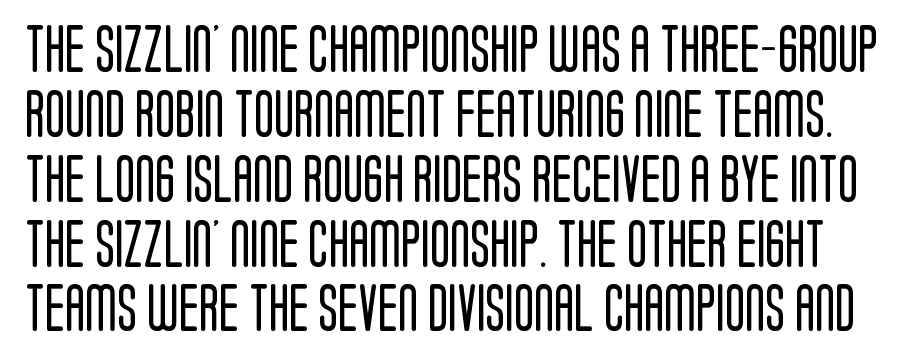
Q: Is the text bold? A: No.
Q: Is the text italic (slanted)? A: No, it is upright.
Q: Is the typeface a serif or a sans-serif typeface? A: Sans-serif.
Q: Is the text underlined? A: No.
Q: Is the spacing between letters normal or unusually wide? A: Normal.
Q: Is the spacing between lines tight, normal or loose? A: Normal.
Q: Width (condensed, normal, or wide)? A: Condensed.
Q: Stroke contrast? A: Low.
Q: x-height? A: Large.
Q: Monospaced? A: No.
